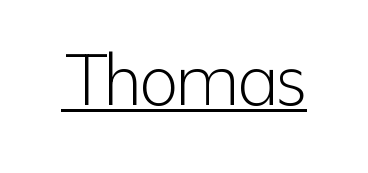
Q: Is the text bold? A: No.
Q: Is the text italic (slanted)? A: No, it is upright.
Q: Is the typeface a serif or a sans-serif typeface? A: Sans-serif.
Q: Is the text underlined? A: Yes.
Q: Is the spacing between letters normal or unusually wide? A: Normal.
Q: Width (condensed, normal, or wide)? A: Condensed.
Q: Stroke contrast? A: Low.
Q: x-height? A: Medium.
Q: Monospaced? A: No.
